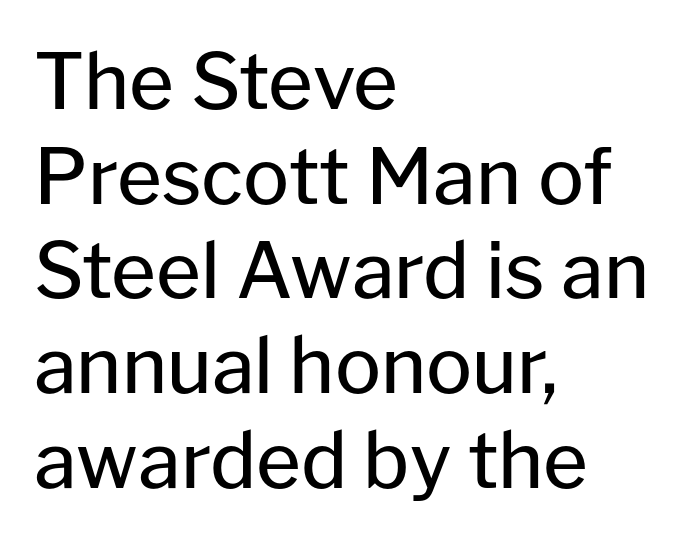
The image shows 77 px regular-weight sans-serif type, upright; set left-aligned, line spacing 1.23x, normal letter spacing, not underlined; low stroke contrast and a medium x-height.
